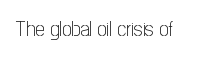
The image shows 21 px text type, upright; set normal letter spacing, not underlined.
